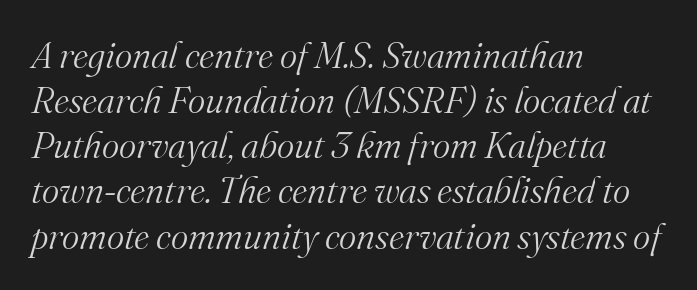
{"serif": "yes", "italic": "yes", "lean": "right", "slant_degrees": 16, "bold": "no", "weight": "light", "width": "normal", "stroke_contrast": "medium", "x_height": "small", "monospaced": "no", "underline": "no", "align": "left", "line_spacing_ratio": 1.22, "letter_spacing": "normal", "letter_spacing_em": 0.0, "glyph_px": 37}
